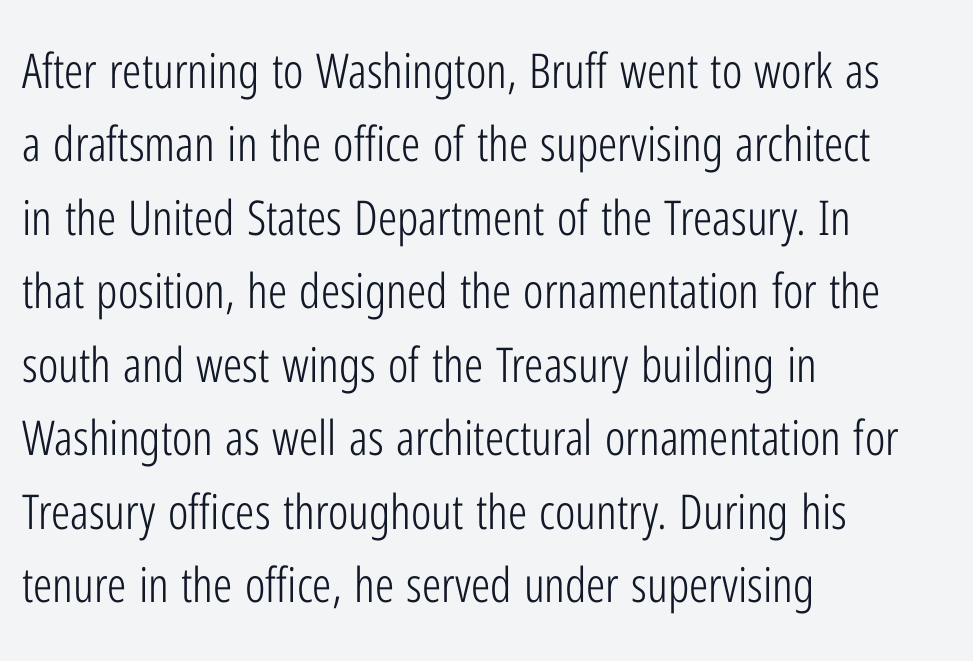
Characters remain perfectly vertical along every line. You could call the tracking neutral — neither tight nor loose. Rule under the text: the space is simply empty. Character widths vary here, with narrow letters taking less room than wide ones.
